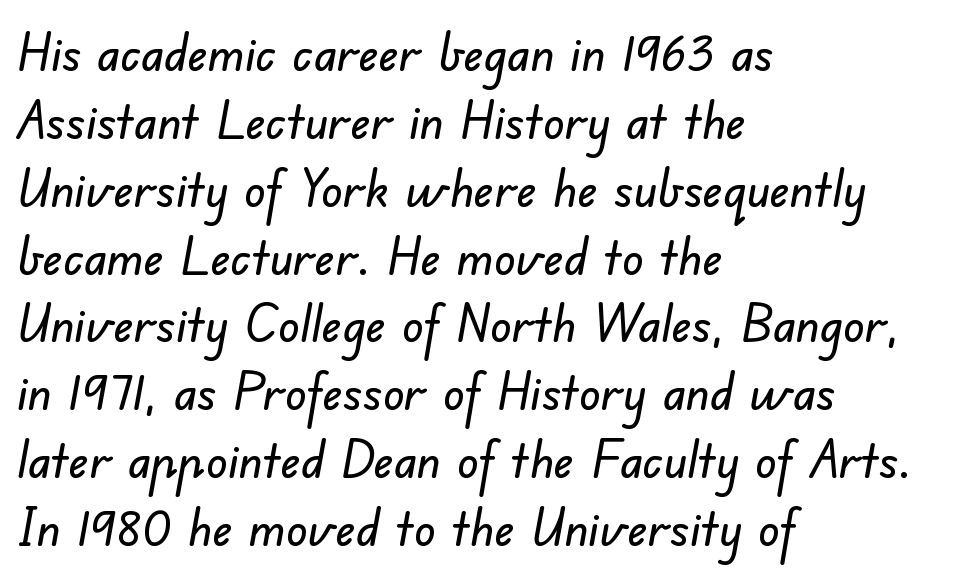
The image shows 53 px sans-serif type; set left-aligned, normal line spacing (1.28x), normal letter spacing, not underlined; low stroke contrast and a small x-height.
